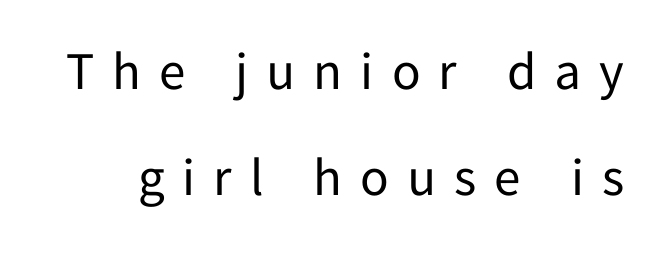
Q: Is the text bold? A: No.
Q: Is the text italic (slanted)? A: No, it is upright.
Q: Is the typeface a serif or a sans-serif typeface? A: Sans-serif.
Q: Is the text underlined? A: No.
Q: Is the spacing between letters normal or unusually wide? A: Unusually wide.
Q: Is the spacing between lines tight, normal or loose? A: Loose.
Q: Width (condensed, normal, or wide)? A: Normal.
Q: Stroke contrast? A: Low.
Q: x-height? A: Medium.
Q: Monospaced? A: No.
